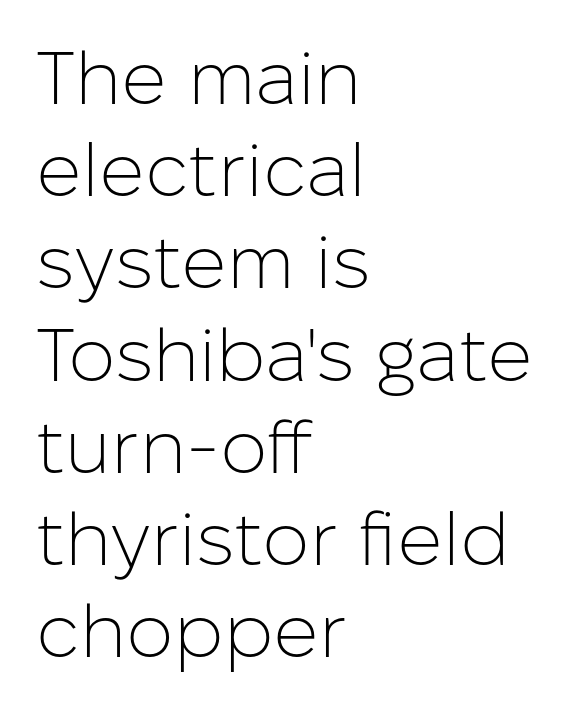
The image shows 75 px light sans-serif type, upright; set left-aligned, line spacing 1.23x, normal letter spacing, not underlined; low stroke contrast and a medium x-height.
